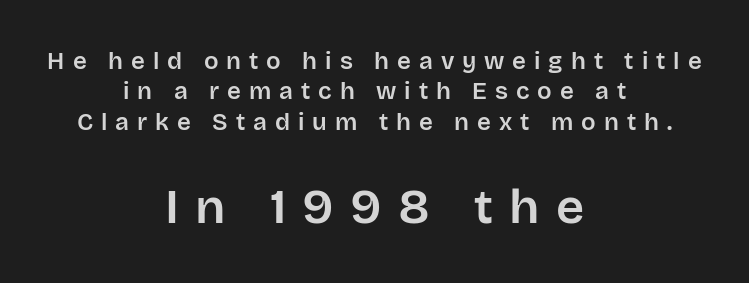
Q: Is the text italic (slanted)? A: No, it is upright.
Q: Is the typeface a serif or a sans-serif typeface? A: Sans-serif.
Q: Is the text underlined? A: No.
Q: How is the paragraph aligned? A: Centered.
Q: Is the spacing between letters normal or unusually wide? A: Unusually wide.
Q: Is the spacing between lines tight, normal or loose? A: Normal.
Q: Which block of text is set in a larger size, the first (top) or the second (bottom)? A: The second (bottom) one.
Q: Width (condensed, normal, or wide)? A: Normal.
Q: Stroke contrast? A: Low.
Q: x-height? A: Large.
Q: Monospaced? A: No.
